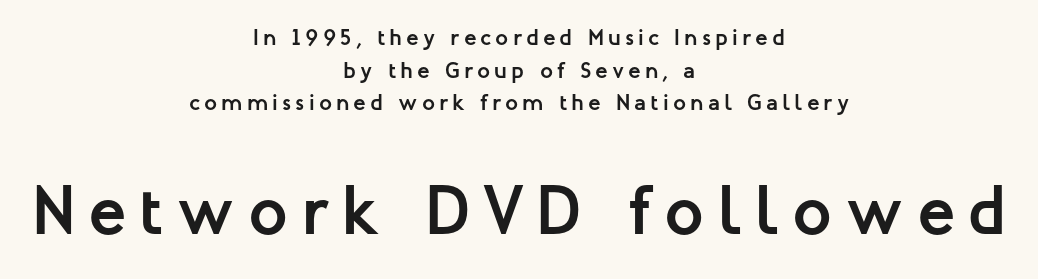
The strokes are fattened all the way to bold. The rendering uses a moderate line-height, typical for paragraphs. This is sans-serif lettering, the kind often seen on screens and signage. This rendering features lettering with no underline. The letters stand straight up with perfectly vertical stems. Visually the block forms a symmetrical silhouette, jagged on both flanks.
